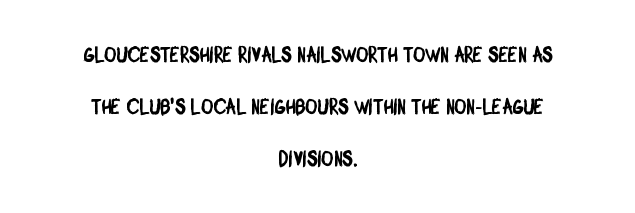
{"underline": "no", "align": "center", "line_spacing": "loose", "line_spacing_ratio": 2.47, "letter_spacing": "normal", "letter_spacing_em": 0.0, "glyph_px": 21}
